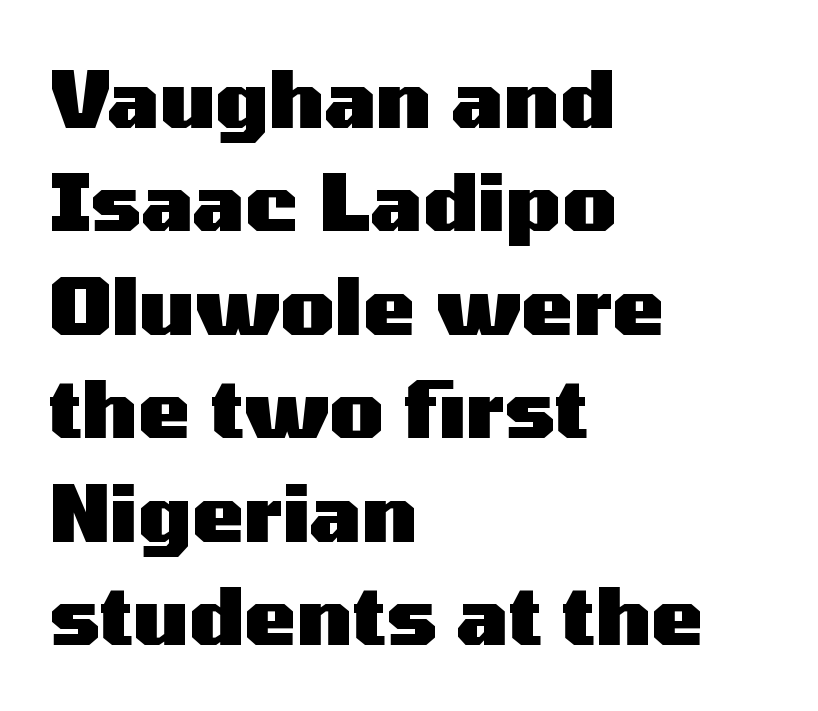
{"serif": "no", "italic": "no", "bold": "yes", "weight": "heavy", "width": "wide", "stroke_contrast": "medium", "x_height": "medium", "monospaced": "no", "underline": "no", "align": "left", "line_spacing": "normal", "line_spacing_ratio": 1.31, "letter_spacing": "normal", "letter_spacing_em": 0.0, "glyph_px": 79}
